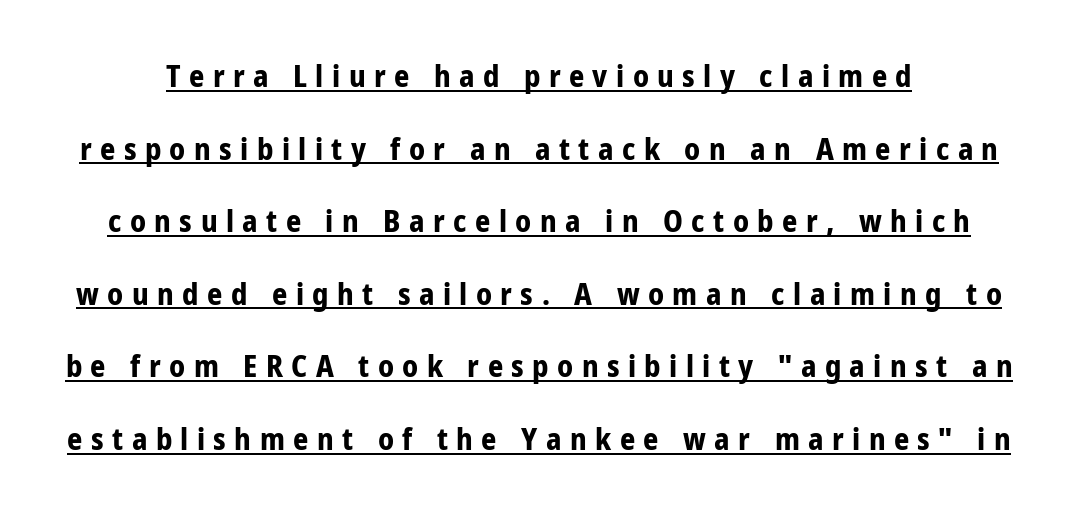
{"serif": "no", "italic": "no", "bold": "yes", "weight": "bold", "width": "condensed", "stroke_contrast": "low", "x_height": "medium", "monospaced": "no", "underline": "yes", "line_spacing": "loose", "line_spacing_ratio": 2.42, "letter_spacing": "wide", "letter_spacing_em": 0.28, "glyph_px": 30}
